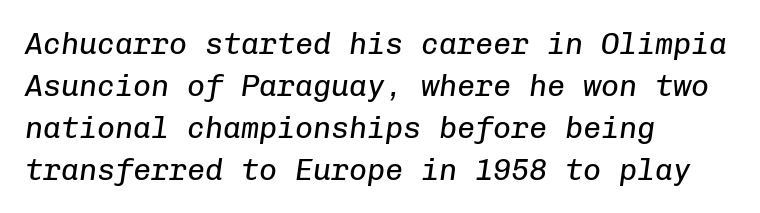
The image shows 30 px regular-weight type, italic (leaning right), monospaced; set left-aligned, normal line spacing (1.4x), normal letter spacing, not underlined; low stroke contrast and a medium x-height.
